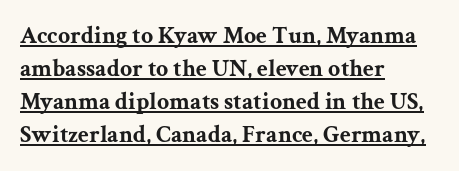
Each line starts at the same left margin while the right side varies. Designer's note — italics off, roman on. A normal amount of white space separates one row of letters from the next. Caption: standard tracking, unaltered. Set as a true bold cut, around the 700 mark. Compared with undecorated copy, this sample adds a rule below the words.
